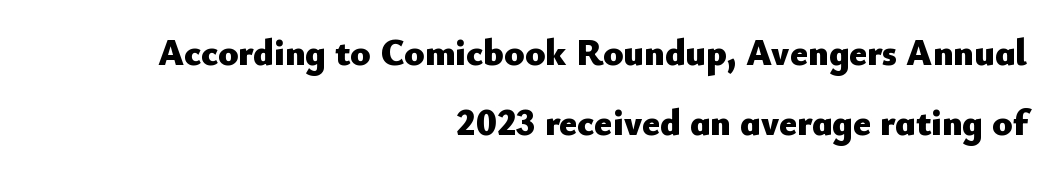
Q: Is the text bold? A: Yes.
Q: Is the text italic (slanted)? A: No, it is upright.
Q: Is the typeface a serif or a sans-serif typeface? A: Sans-serif.
Q: Is the text underlined? A: No.
Q: How is the paragraph aligned? A: Right-aligned.
Q: Is the spacing between letters normal or unusually wide? A: Normal.
Q: Is the spacing between lines tight, normal or loose? A: Loose.
Q: Width (condensed, normal, or wide)? A: Normal.
Q: Stroke contrast? A: Low.
Q: x-height? A: Small.
Q: Monospaced? A: No.
